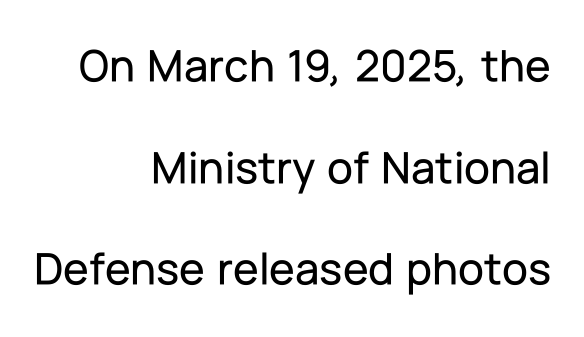
{"serif": "no", "italic": "no", "width": "normal", "stroke_contrast": "low", "x_height": "medium", "monospaced": "no", "underline": "no", "align": "right", "line_spacing": "loose", "line_spacing_ratio": 2.16, "letter_spacing": "normal", "letter_spacing_em": 0.0, "glyph_px": 47}
